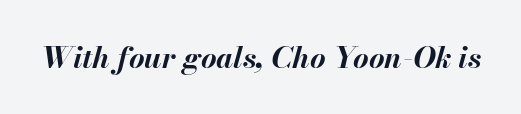
{"italic": "yes", "lean": "right", "slant_degrees": 13, "bold": "yes", "weight": "bold", "width": "normal", "stroke_contrast": "medium", "x_height": "small", "monospaced": "no", "underline": "no", "letter_spacing": "normal", "letter_spacing_em": 0.0, "glyph_px": 30}
